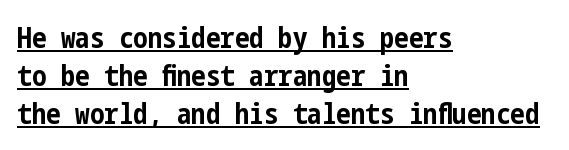
Q: Is the text bold? A: Yes.
Q: Is the text italic (slanted)? A: No, it is upright.
Q: Is the typeface a serif or a sans-serif typeface? A: Sans-serif.
Q: Is the text underlined? A: Yes.
Q: How is the paragraph aligned? A: Left-aligned.
Q: Is the spacing between letters normal or unusually wide? A: Normal.
Q: Is the spacing between lines tight, normal or loose? A: Normal.
Q: Width (condensed, normal, or wide)? A: Condensed.
Q: Stroke contrast? A: Low.
Q: x-height? A: Medium.
